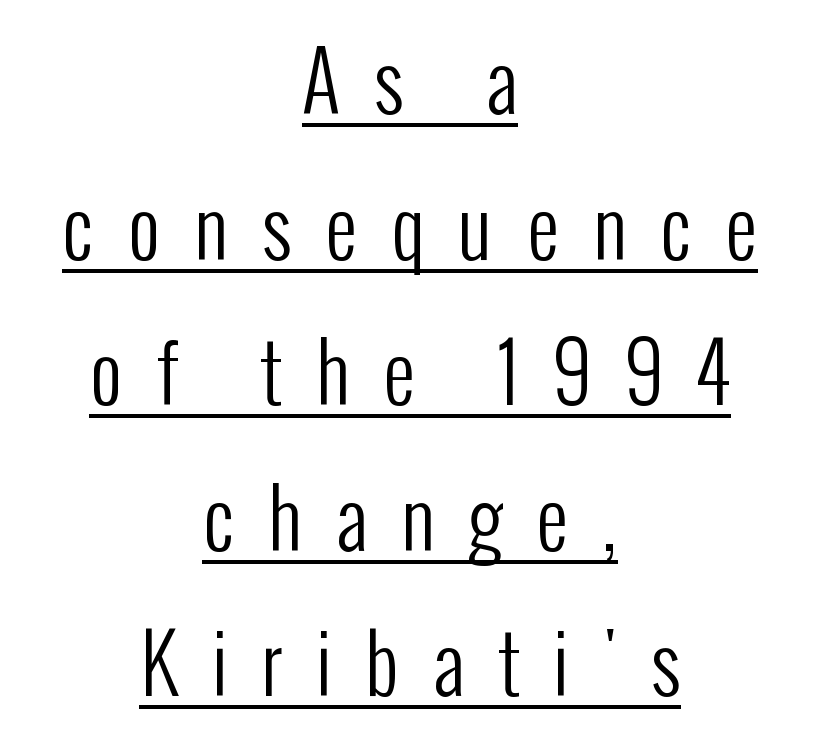
Q: Is the text bold? A: No.
Q: Is the text italic (slanted)? A: No, it is upright.
Q: Is the typeface a serif or a sans-serif typeface? A: Sans-serif.
Q: Is the text underlined? A: Yes.
Q: How is the paragraph aligned? A: Centered.
Q: Is the spacing between letters normal or unusually wide? A: Unusually wide.
Q: Width (condensed, normal, or wide)? A: Condensed.
Q: Stroke contrast? A: Low.
Q: x-height? A: Medium.
Q: Monospaced? A: No.
